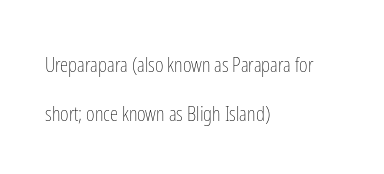
Q: Is the text bold? A: No.
Q: Is the text italic (slanted)? A: No, it is upright.
Q: Is the text underlined? A: No.
Q: How is the paragraph aligned? A: Left-aligned.
Q: Is the spacing between letters normal or unusually wide? A: Normal.
Q: Is the spacing between lines tight, normal or loose? A: Loose.
